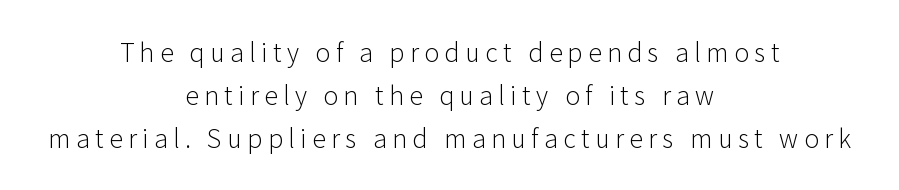
Tracking here is generous; glyphs stand well apart from one another. Casual observation: everything's sitting right in the middle. Ink coverage per letter is moderate at most. Check under the words: just untouched page. The lettering holds an erect, upright posture throughout.
